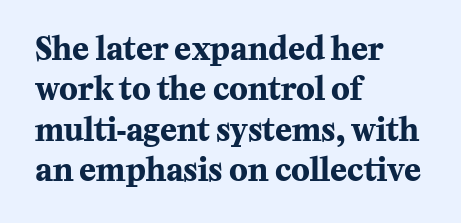
{"serif": "yes", "italic": "no", "bold": "yes", "weight": "bold", "width": "normal", "stroke_contrast": "medium", "x_height": "medium", "monospaced": "no", "underline": "no", "align": "left", "line_spacing": "normal", "line_spacing_ratio": 1.3, "letter_spacing": "normal", "letter_spacing_em": 0.0, "glyph_px": 31}
